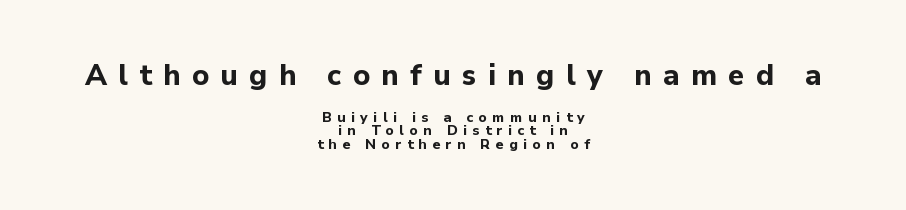
Q: Is the text bold? A: Yes.
Q: Is the text italic (slanted)? A: No, it is upright.
Q: Is the typeface a serif or a sans-serif typeface? A: Sans-serif.
Q: Is the text underlined? A: No.
Q: How is the paragraph aligned? A: Centered.
Q: Is the spacing between letters normal or unusually wide? A: Unusually wide.
Q: Is the spacing between lines tight, normal or loose? A: Tight.
Q: Which block of text is set in a larger size, the first (top) or the second (bottom)? A: The first (top) one.
Q: Width (condensed, normal, or wide)? A: Normal.
Q: Stroke contrast? A: Low.
Q: x-height? A: Medium.
Q: Monospaced? A: No.
